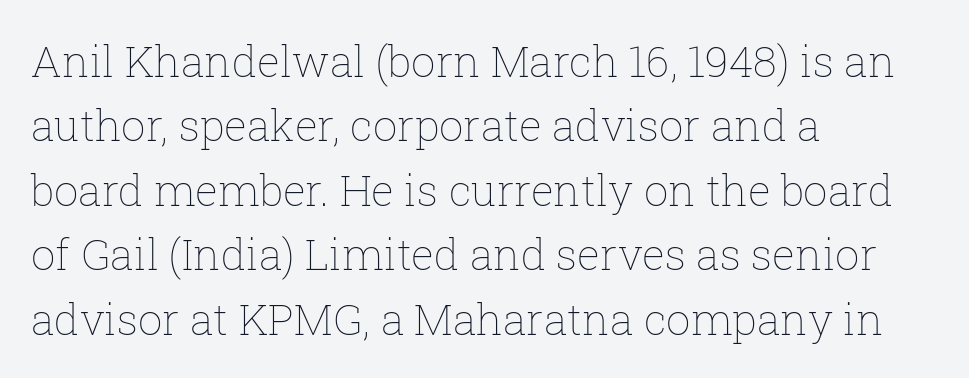
{"italic": "no", "bold": "no", "weight": "thin", "width": "normal", "stroke_contrast": "low", "x_height": "medium", "monospaced": "no", "underline": "no", "align": "left", "line_spacing": "normal", "line_spacing_ratio": 1.5, "letter_spacing": "normal", "letter_spacing_em": 0.0, "glyph_px": 43}
